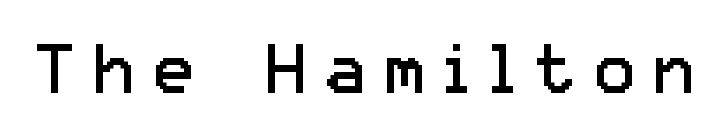
Q: Is the text bold? A: No.
Q: Is the text italic (slanted)? A: No, it is upright.
Q: Is the typeface a serif or a sans-serif typeface? A: Sans-serif.
Q: Is the text underlined? A: No.
Q: Is the spacing between letters normal or unusually wide? A: Unusually wide.
Q: Width (condensed, normal, or wide)? A: Normal.
Q: Stroke contrast? A: Low.
Q: x-height? A: Medium.
Q: Monospaced? A: No.
